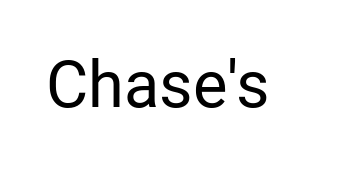
Q: Is the text bold? A: No.
Q: Is the text italic (slanted)? A: No, it is upright.
Q: Is the typeface a serif or a sans-serif typeface? A: Sans-serif.
Q: Is the text underlined? A: No.
Q: Is the spacing between letters normal or unusually wide? A: Normal.
Q: Width (condensed, normal, or wide)? A: Normal.
Q: Stroke contrast? A: Low.
Q: x-height? A: Medium.
Q: Monospaced? A: No.
